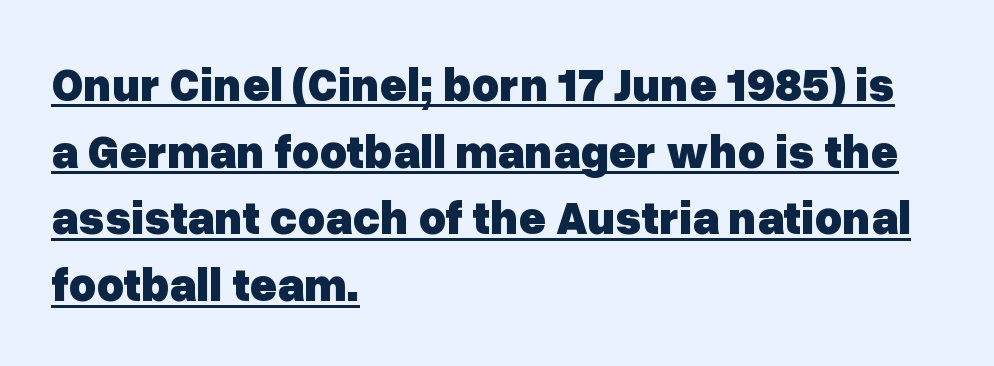
{"serif": "no", "italic": "no", "bold": "yes", "weight": "heavy", "width": "normal", "stroke_contrast": "low", "x_height": "medium", "monospaced": "no", "underline": "yes", "align": "left", "line_spacing": "normal", "line_spacing_ratio": 1.42, "letter_spacing": "normal", "letter_spacing_em": 0.0, "glyph_px": 47}
